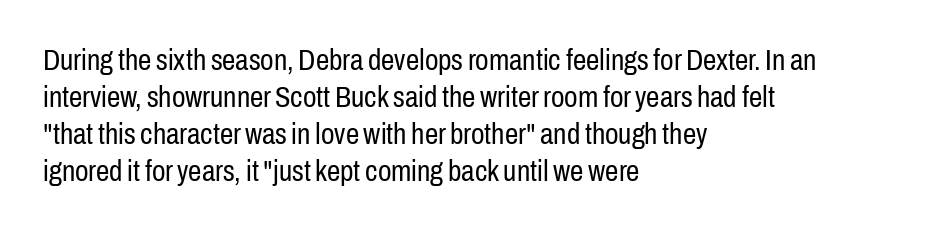
{"serif": "no", "italic": "no", "bold": "no", "weight": "regular", "width": "condensed", "stroke_contrast": "low", "x_height": "medium", "monospaced": "no", "underline": "no", "align": "left", "line_spacing_ratio": 1.23, "letter_spacing": "normal", "letter_spacing_em": 0.0, "glyph_px": 30}
